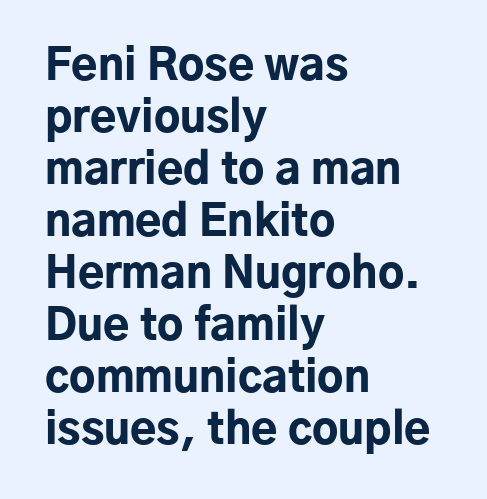
{"serif": "no", "italic": "no", "bold": "yes", "weight": "bold", "width": "normal", "stroke_contrast": "low", "x_height": "medium", "monospaced": "no", "underline": "no", "align": "left", "line_spacing_ratio": 1.21, "letter_spacing": "normal", "letter_spacing_em": 0.0, "glyph_px": 43}
